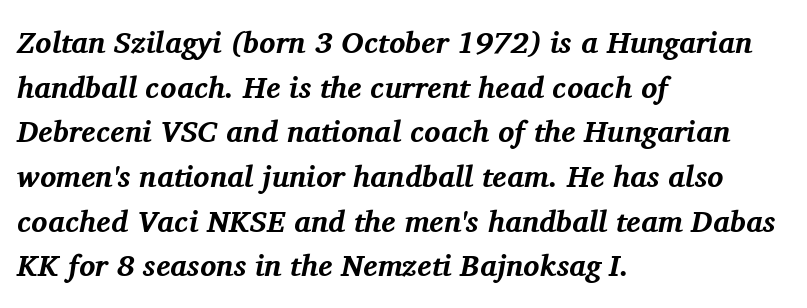
Q: Is the text bold? A: Yes.
Q: Is the text italic (slanted)? A: Yes, it leans right by about 11 degrees.
Q: Is the typeface a serif or a sans-serif typeface? A: Serif.
Q: Is the text underlined? A: No.
Q: How is the paragraph aligned? A: Left-aligned.
Q: Is the spacing between letters normal or unusually wide? A: Normal.
Q: Is the spacing between lines tight, normal or loose? A: Normal.
Q: Width (condensed, normal, or wide)? A: Normal.
Q: Stroke contrast? A: Medium.
Q: x-height? A: Medium.
Q: Monospaced? A: No.
